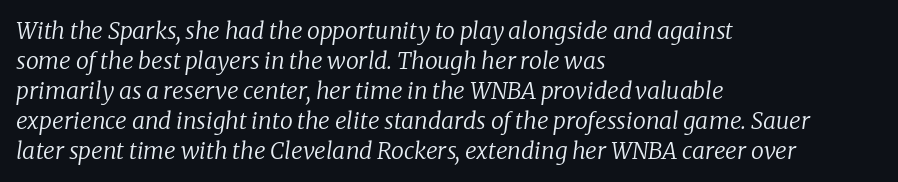
Horizontally, the lines are justified to the leading edge only. Stem width sits at or under what a default text font uses. Characters are canted at an angle relative to the baseline's perpendicular. The designer left line spacing at the default.
